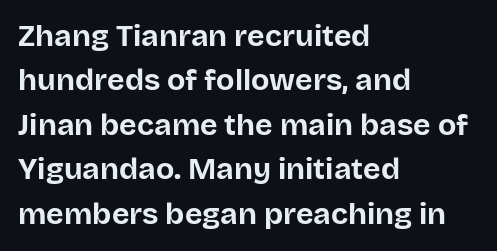
{"serif": "no", "italic": "no", "bold": "yes", "weight": "bold", "width": "normal", "stroke_contrast": "low", "x_height": "large", "monospaced": "no", "underline": "no", "align": "left", "line_spacing": "normal", "line_spacing_ratio": 1.48, "letter_spacing": "normal", "letter_spacing_em": 0.0, "glyph_px": 30}
